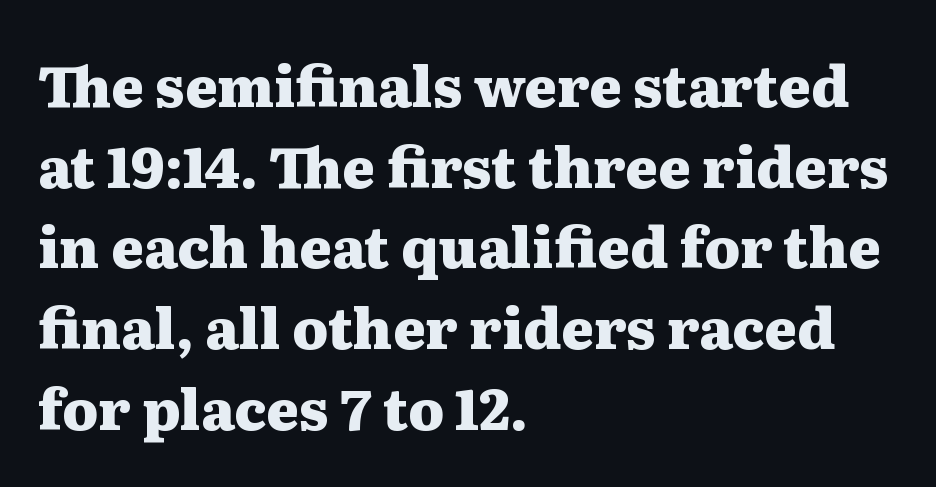
The font is running at its bold setting. Serifs: yes, visible at the terminals of the letterforms. The type is set solid horizontally, with unmodified tracking. Proportional: the letters do not fall into vertical columns. The typography opts for an upright posture over an oblique one. Normally led — the rows are evenly, conventionally spaced.
